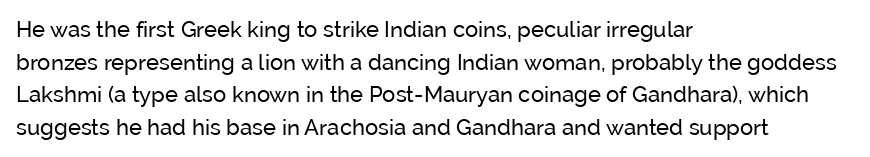
{"italic": "no", "bold": "no", "underline": "no", "align": "left", "line_spacing": "normal", "line_spacing_ratio": 1.48, "letter_spacing": "normal", "letter_spacing_em": 0.0, "glyph_px": 22}
